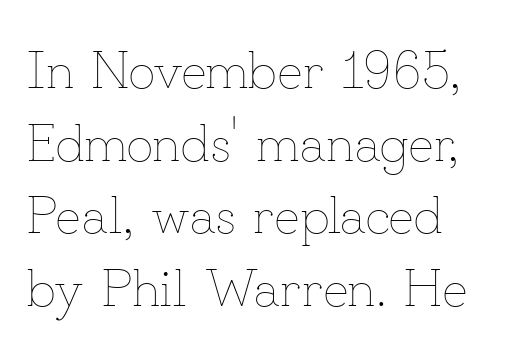
Q: Is the text bold? A: No.
Q: Is the text italic (slanted)? A: No, it is upright.
Q: Is the text underlined? A: No.
Q: How is the paragraph aligned? A: Left-aligned.
Q: Is the spacing between letters normal or unusually wide? A: Normal.
Q: Is the spacing between lines tight, normal or loose? A: Normal.
Q: Width (condensed, normal, or wide)? A: Normal.
Q: Stroke contrast? A: Low.
Q: x-height? A: Small.
Q: Monospaced? A: No.
